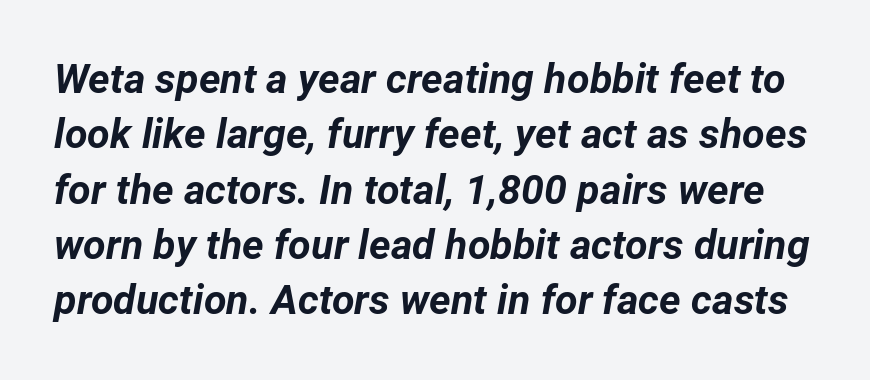
The font's italic variant was chosen for this text. The leading is moderate, giving the passage an even texture. Caption: standard tracking, unaltered. The typesetting leans heavy: a genuine bold. Each letter keeps its own natural width here, so spacing adapts to shape. Descender tails drop into unmarked territory.
